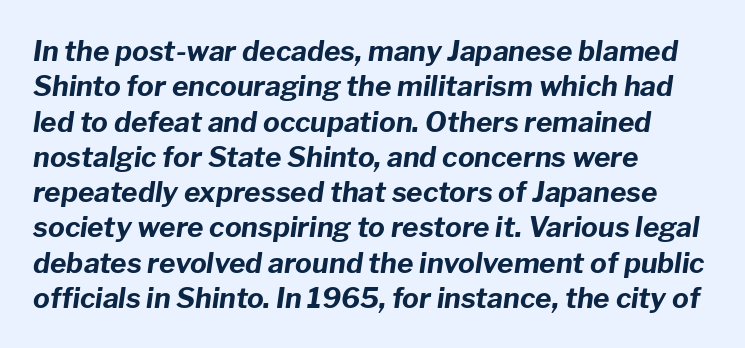
Quick note: italic. Nobody touched the tracking dial on this one. Think of a printed novel: that variable character pitch is what you see here. Bare-footed words on every line.
